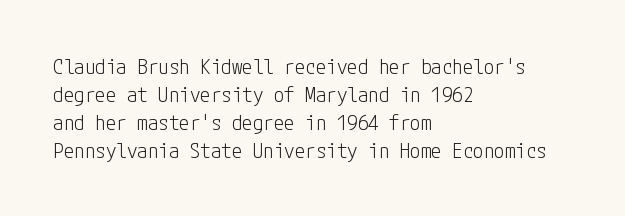
Q: Is the text bold? A: No.
Q: Is the text italic (slanted)? A: No, it is upright.
Q: Is the text underlined? A: No.
Q: How is the paragraph aligned? A: Left-aligned.
Q: Is the spacing between letters normal or unusually wide? A: Normal.
Q: Is the spacing between lines tight, normal or loose? A: Normal.
